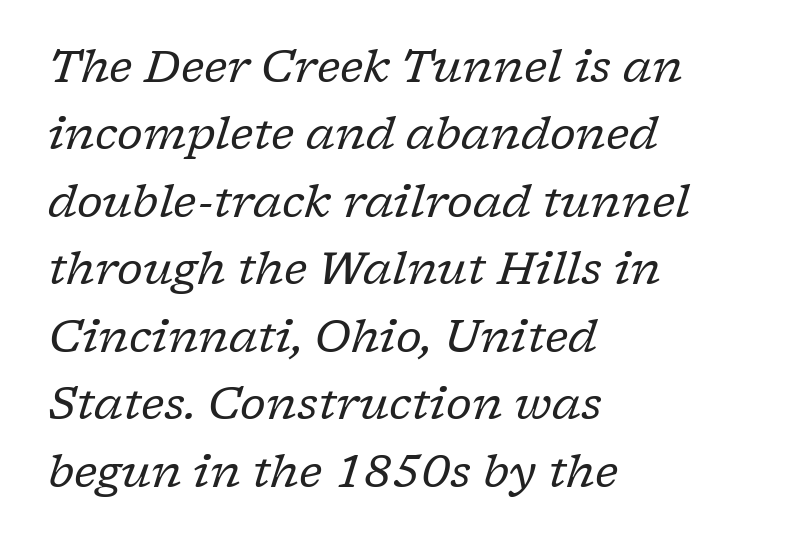
{"serif": "yes", "italic": "yes", "lean": "right", "slant_degrees": 17, "bold": "no", "weight": "regular", "width": "normal", "stroke_contrast": "low", "x_height": "medium", "monospaced": "no", "underline": "no", "align": "left", "line_spacing": "normal", "line_spacing_ratio": 1.5, "letter_spacing": "normal", "letter_spacing_em": 0.0, "glyph_px": 45}
